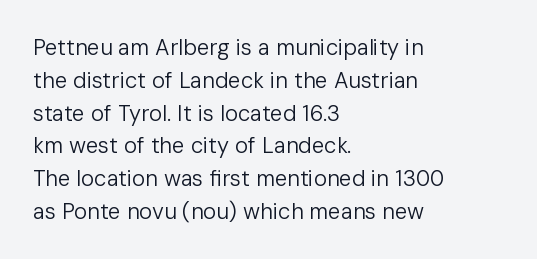
The image shows 22 px text type, upright; set left-aligned, normal line spacing (1.49x), normal letter spacing, not underlined.
